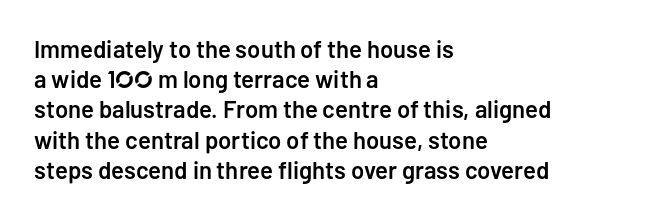
Q: Is the text bold? A: Semi-bold.
Q: Is the text italic (slanted)? A: No, it is upright.
Q: Is the text underlined? A: No.
Q: How is the paragraph aligned? A: Left-aligned.
Q: Is the spacing between letters normal or unusually wide? A: Normal.
Q: Is the spacing between lines tight, normal or loose? A: Normal.
